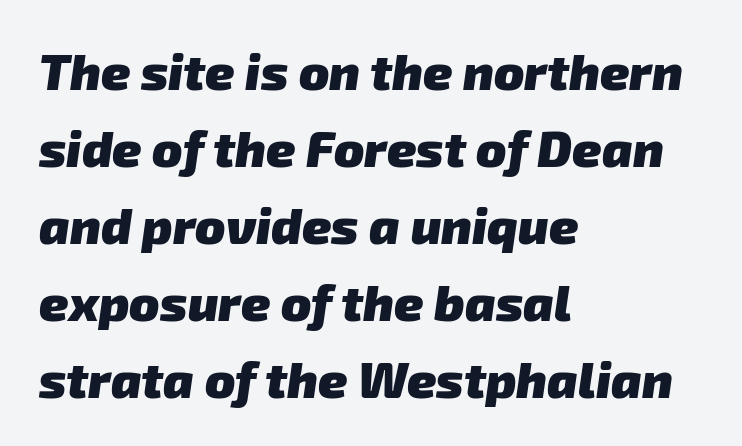
Q: Is the text bold? A: Yes.
Q: Is the typeface a serif or a sans-serif typeface? A: Sans-serif.
Q: Is the text underlined? A: No.
Q: How is the paragraph aligned? A: Left-aligned.
Q: Is the spacing between letters normal or unusually wide? A: Normal.
Q: Is the spacing between lines tight, normal or loose? A: Normal.
Q: Width (condensed, normal, or wide)? A: Normal.
Q: Stroke contrast? A: Low.
Q: x-height? A: Medium.
Q: Monospaced? A: No.
